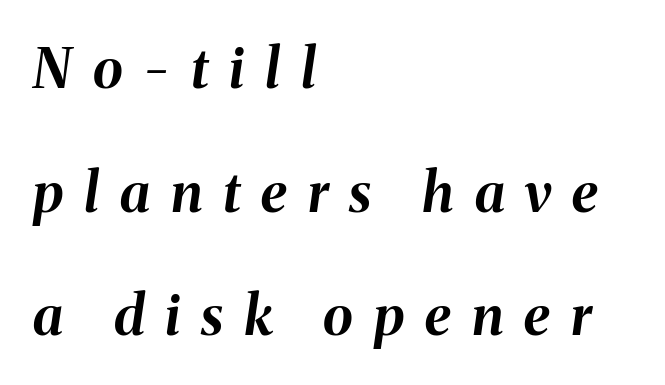
Q: Is the text bold? A: Yes.
Q: Is the text italic (slanted)? A: Yes, it leans right by about 8 degrees.
Q: Is the text underlined? A: No.
Q: How is the paragraph aligned? A: Left-aligned.
Q: Is the spacing between letters normal or unusually wide? A: Unusually wide.
Q: Is the spacing between lines tight, normal or loose? A: Loose.
Q: Width (condensed, normal, or wide)? A: Normal.
Q: Stroke contrast? A: Medium.
Q: x-height? A: Medium.
Q: Monospaced? A: No.
